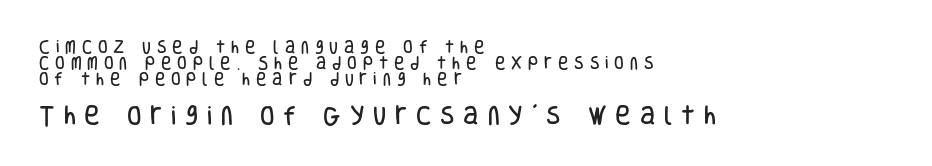
Q: Is the text italic (slanted)? A: No, it is upright.
Q: Is the text underlined? A: No.
Q: How is the paragraph aligned? A: Left-aligned.
Q: Is the spacing between letters normal or unusually wide? A: Unusually wide.
Q: Is the spacing between lines tight, normal or loose? A: Tight.
Q: Which block of text is set in a larger size, the first (top) or the second (bottom)? A: The second (bottom) one.
